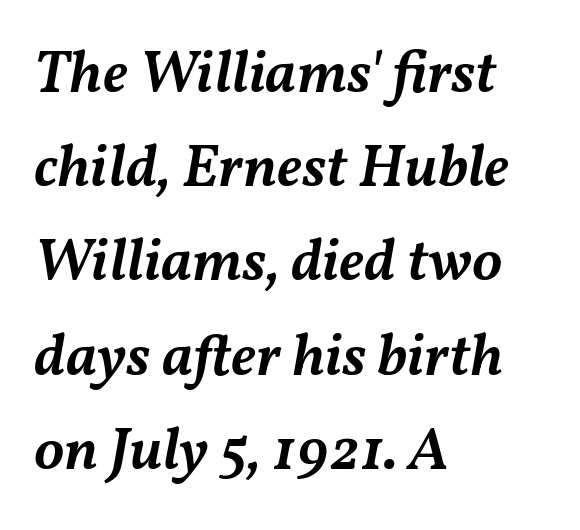
The passage shown is typed in a proportional face where columns would drift. The lines sit at an ordinary, default distance from one another. Honestly, the letter spacing is just normal — you wouldn't notice it. Does the weight exceed regular? Yes, but only to semibold. Anything drawn beneath the words? Only blank space. Short and long lines alike share a common starting point at left.
